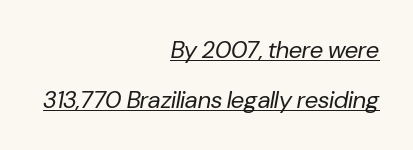
Posture: slanted. Nobody touched the tracking dial on this one. The rag falls on the left side of this text block. Each line of the rendering has a horizontal stroke beneath the glyphs. Letters have the restrained weight of plain body copy at most. The lines are spread far apart with generous leading.
